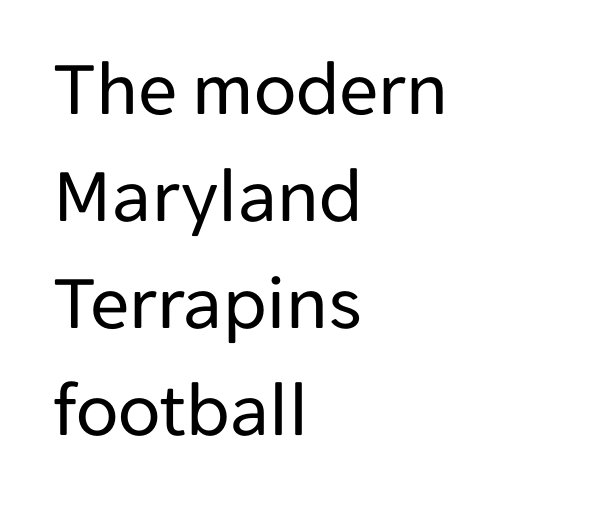
Q: Is the text bold? A: No.
Q: Is the text italic (slanted)? A: No, it is upright.
Q: Is the typeface a serif or a sans-serif typeface? A: Sans-serif.
Q: Is the text underlined? A: No.
Q: How is the paragraph aligned? A: Left-aligned.
Q: Is the spacing between letters normal or unusually wide? A: Normal.
Q: Is the spacing between lines tight, normal or loose? A: Normal.
Q: Width (condensed, normal, or wide)? A: Normal.
Q: Stroke contrast? A: Low.
Q: x-height? A: Medium.
Q: Monospaced? A: No.
